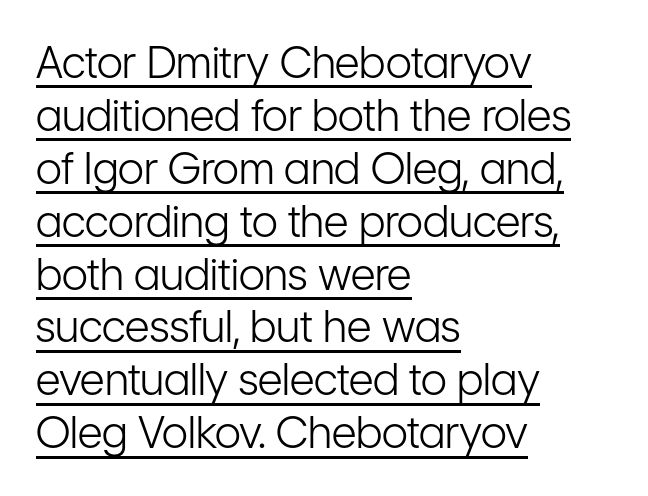
The text block is weighted toward the left margin, trailing off unevenly rightward. Character widths vary here, with narrow letters taking less room than wide ones. Weight: not bold — regular or lighter. The specimen reads as upright at a glance. Students, observe the line beneath the letters — that is underlining.
